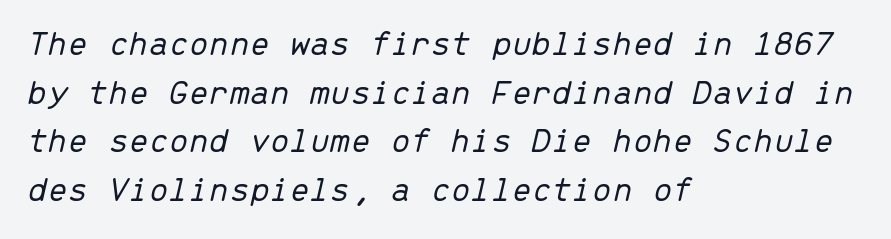
The image shows 36 px light type, italic (leaning right), monospaced; set left-aligned, normal line spacing (1.35x), normal letter spacing, not underlined; low stroke contrast and a medium x-height.
